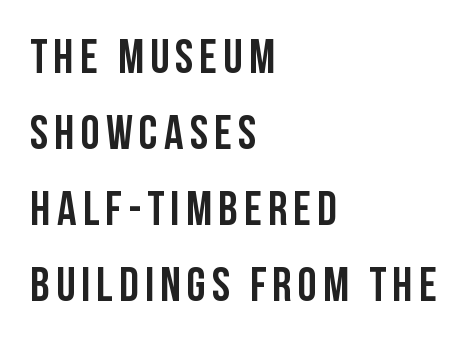
The image shows 48 px semibold, condensed sans-serif type, upright; set left-aligned, normal line spacing (1.58x), not underlined; low stroke contrast and a large x-height.
